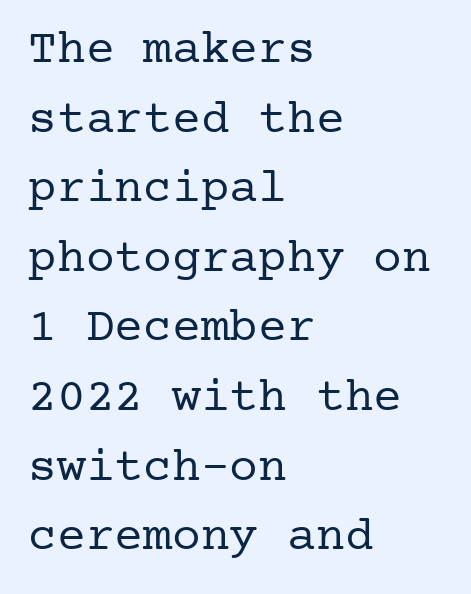
Q: Is the text bold? A: No.
Q: Is the text italic (slanted)? A: No, it is upright.
Q: Is the typeface a serif or a sans-serif typeface? A: Serif.
Q: Is the text underlined? A: No.
Q: How is the paragraph aligned? A: Left-aligned.
Q: Is the spacing between letters normal or unusually wide? A: Normal.
Q: Is the spacing between lines tight, normal or loose? A: Normal.
Q: Width (condensed, normal, or wide)? A: Normal.
Q: Stroke contrast? A: Low.
Q: x-height? A: Medium.
